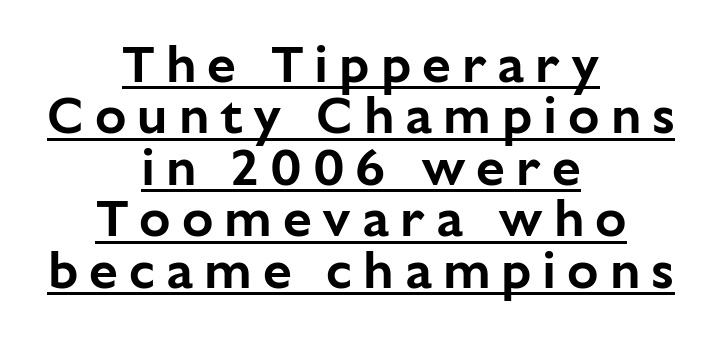
The rendering shows plain stroke endings on the letterforms — a sans-serif design. Tracking here is generous; glyphs stand well apart from one another. Line starts and ends both wander, symmetrically. Quick note: not italic, upright. Is there much room between lines? No — they nearly touch.
